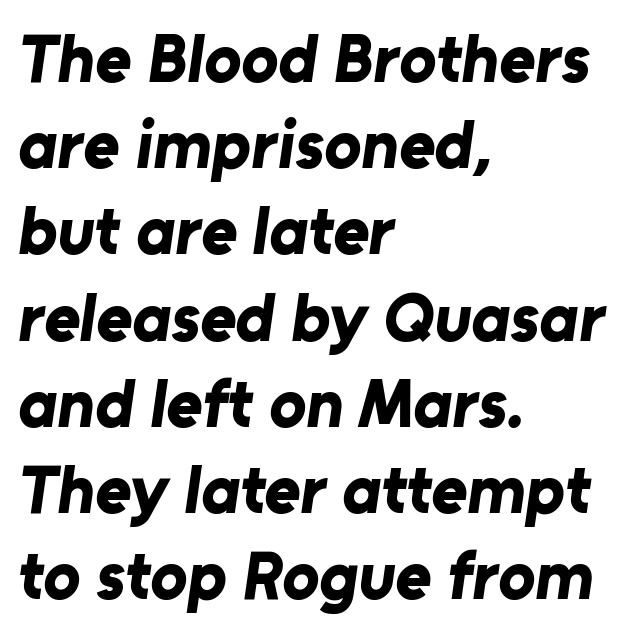
Q: Is the text bold? A: Yes.
Q: Is the typeface a serif or a sans-serif typeface? A: Sans-serif.
Q: Is the text underlined? A: No.
Q: How is the paragraph aligned? A: Left-aligned.
Q: Is the spacing between letters normal or unusually wide? A: Normal.
Q: Is the spacing between lines tight, normal or loose? A: Normal.
Q: Width (condensed, normal, or wide)? A: Normal.
Q: Stroke contrast? A: Low.
Q: x-height? A: Medium.
Q: Monospaced? A: No.
